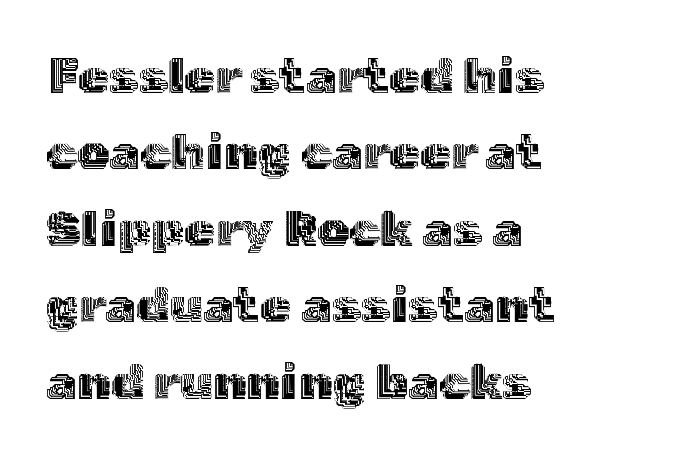
{"italic": "no", "width": "normal", "x_height": "medium", "monospaced": "no", "underline": "no", "align": "left", "line_spacing": "normal", "line_spacing_ratio": 1.53, "letter_spacing": "normal", "letter_spacing_em": 0.0, "glyph_px": 50}
